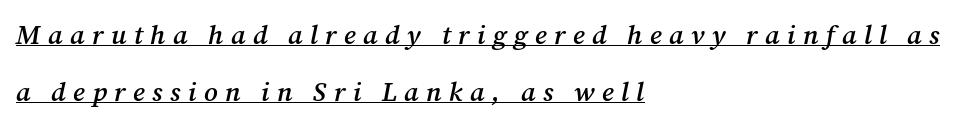
The image shows 27 px text type, italic (leaning right); set left-aligned, loose line spacing (2.1x), unusually wide letter spacing (+0.27 em), underlined.
